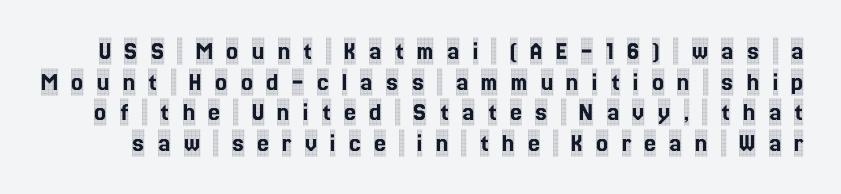
The zone under the glyphs is completely vacant. The vertical gap from one line to the next is small. Glyph-to-glyph distance is far greater than everyday printed text. The lettering stays uniformly vertical, giving the passage a roman look.
